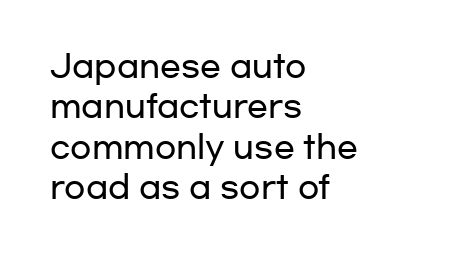
{"serif": "no", "italic": "no", "width": "wide", "stroke_contrast": "low", "x_height": "medium", "monospaced": "no", "underline": "no", "align": "left", "line_spacing": "normal", "line_spacing_ratio": 1.3, "letter_spacing": "normal", "letter_spacing_em": 0.0, "glyph_px": 31}
